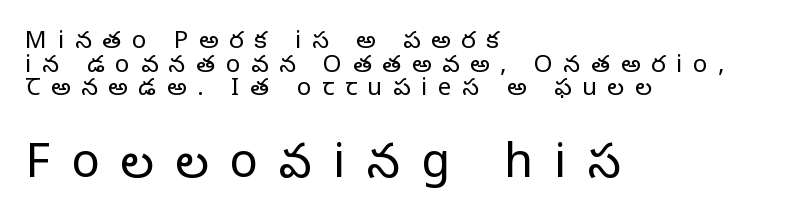
The letters are spread apart with noticeably loose tracking. The rendering enlarges the type as you move from the upper chunk to the lower. Are there feet on the stems? There are — it's a serif. The passage shown is not underscored anywhere. Each letter keeps its own natural width here, so spacing adapts to shape.
